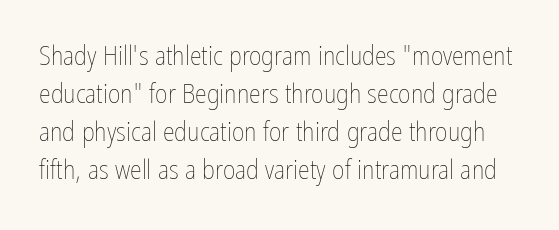
Q: Is the text bold? A: No.
Q: Is the text italic (slanted)? A: No, it is upright.
Q: Is the text underlined? A: No.
Q: Is the spacing between letters normal or unusually wide? A: Normal.
Q: Is the spacing between lines tight, normal or loose? A: Normal.
